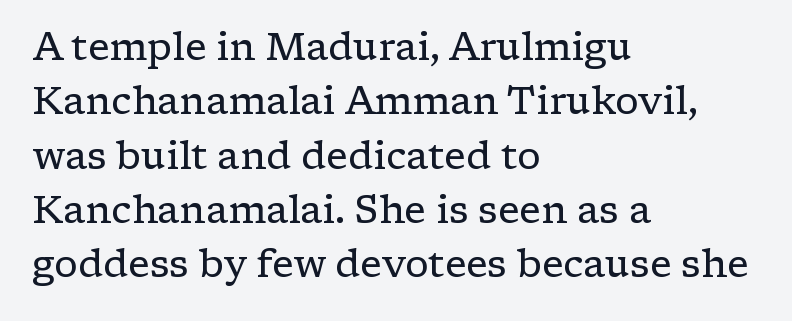
Q: Is the text bold? A: No.
Q: Is the text italic (slanted)? A: No, it is upright.
Q: Is the typeface a serif or a sans-serif typeface? A: Serif.
Q: Is the text underlined? A: No.
Q: How is the paragraph aligned? A: Left-aligned.
Q: Is the spacing between letters normal or unusually wide? A: Normal.
Q: Is the spacing between lines tight, normal or loose? A: Normal.
Q: Width (condensed, normal, or wide)? A: Wide.
Q: Stroke contrast? A: Low.
Q: x-height? A: Medium.
Q: Monospaced? A: No.
